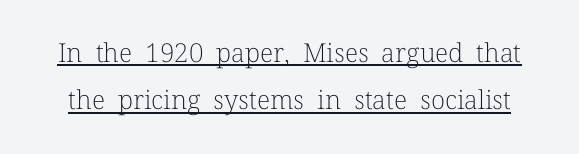
{"italic": "no", "bold": "no", "underline": "yes", "line_spacing_ratio": 1.82, "letter_spacing": "normal", "letter_spacing_em": 0.0, "glyph_px": 26}
